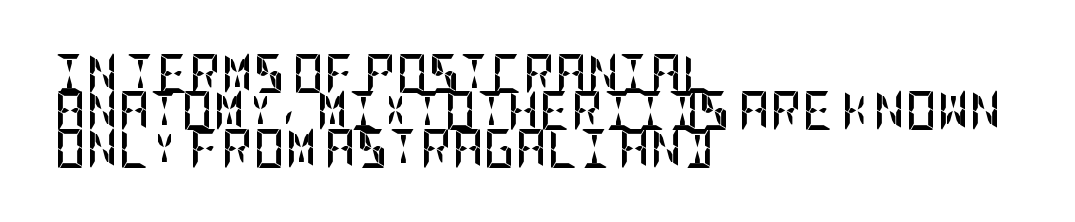
Tightly led — the rows are bunched. The characters look thick and weighty, a clear bold. Grotesque or geometric, the face here clearly has no serifs. When letters stand straight like this, we call the style roman or upright.
